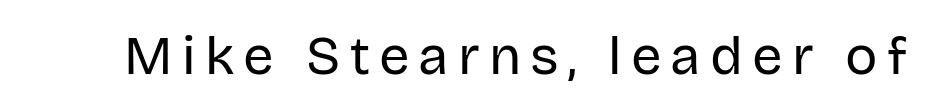
The image shows 54 px regular-weight sans-serif type, upright; set not underlined; low stroke contrast and a large x-height.
